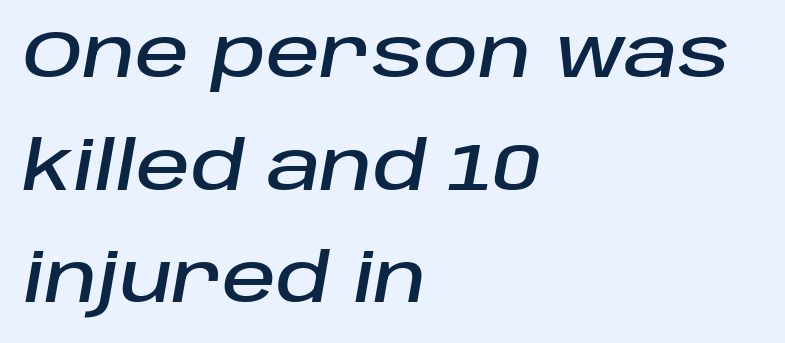
Here the designer chose a conventional face with non-uniform glyph widths. The typesetter chose a ragged-right arrangement here. Reading down the column, the eye jumps a familiar distance to each next line. The axis of the letterforms is tilted away from vertical.
